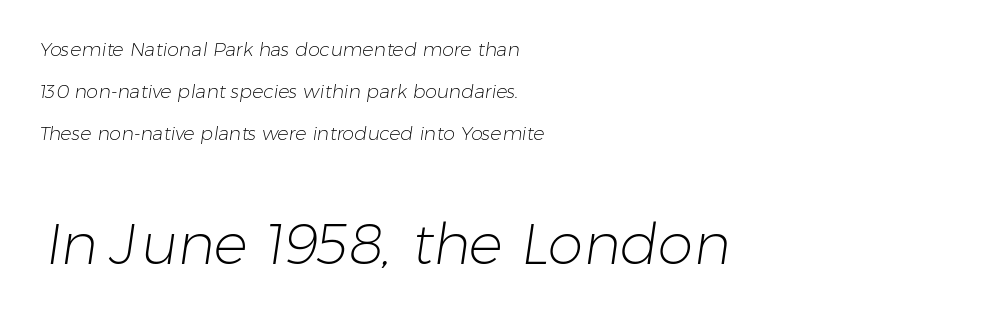
{"serif": "no", "bold": "no", "weight": "light", "width": "normal", "stroke_contrast": "low", "x_height": "medium", "monospaced": "no", "underline": "no", "align": "left", "line_spacing": "loose", "line_spacing_ratio": 2.22, "letter_spacing": "normal", "letter_spacing_em": 0.0, "larger_block": "second", "size_ratio": 3.0, "glyph_px": 57}
